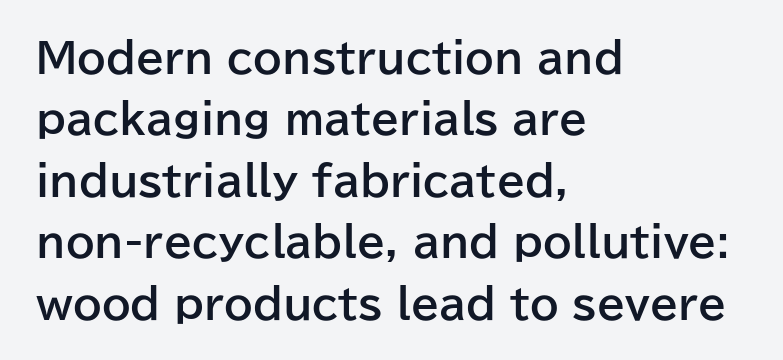
Quick note: interline space is typical. The typeface chosen for these lines omits serifs. The face used here is proportionally spaced, like ordinary book or web type. As a designer I'd log this as weight 700, bold. The words here are not underlined.
